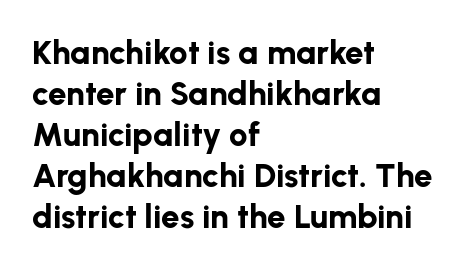
The passage shown is not underscored anywhere. Emphasis by weight is at full strength: bold. Glyph-to-glyph distance matches everyday printed text. Here the designer chose a conventional face with non-uniform glyph widths. This is the regular roman posture of the typeface.
